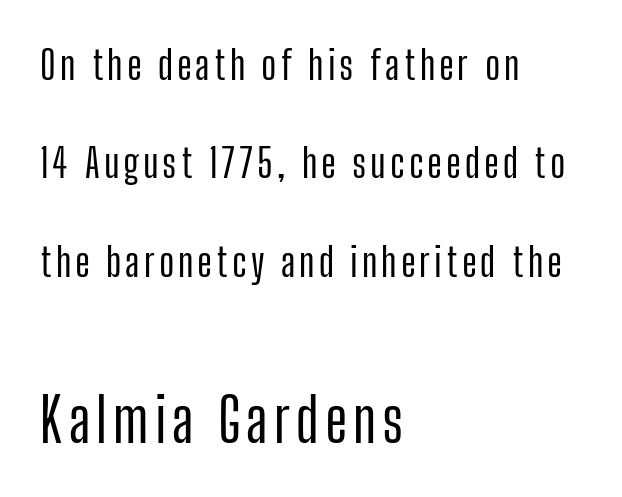
Clear beneath every line of the passage. Is there any slant? The stems are plumb. The lines are quadded left. Small over large — that's the arrangement of the two blocks here.
